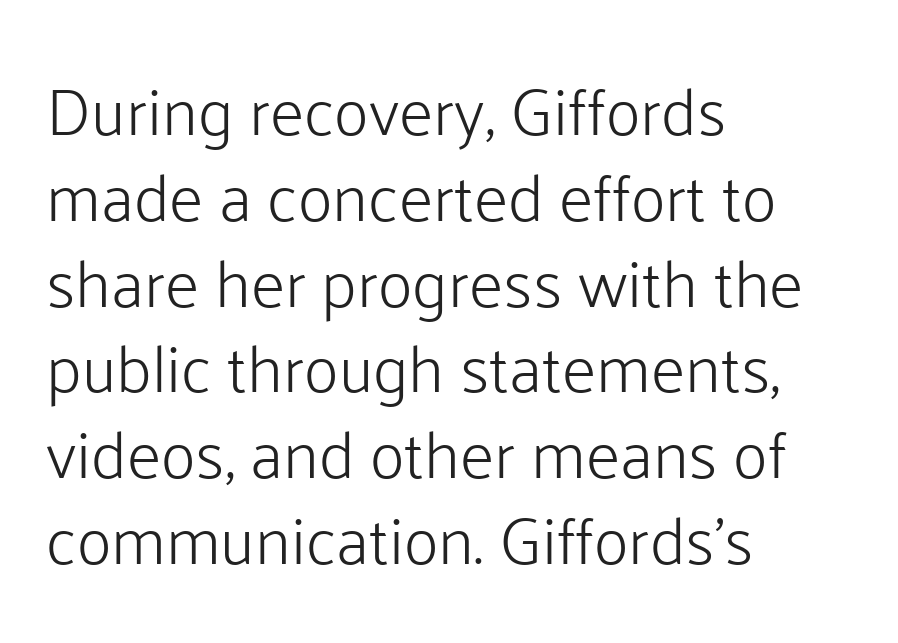
{"serif": "no", "italic": "no", "bold": "no", "weight": "light", "width": "normal", "stroke_contrast": "low", "x_height": "medium", "monospaced": "no", "underline": "no", "align": "left", "line_spacing": "normal", "line_spacing_ratio": 1.28, "letter_spacing": "normal", "letter_spacing_em": 0.0, "glyph_px": 67}
